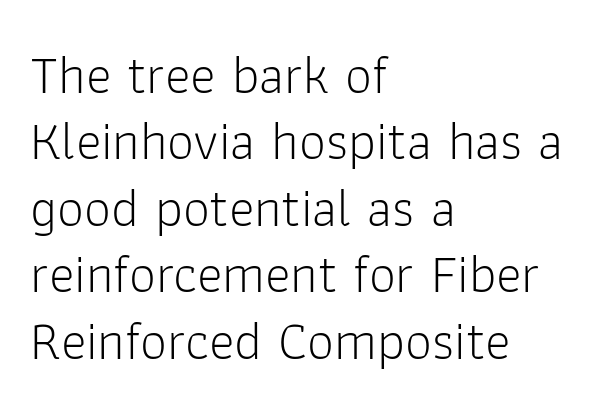
The image shows 54 px light sans-serif type, upright; set left-aligned, line spacing 1.23x, normal letter spacing, not underlined; low stroke contrast and a medium x-height.
